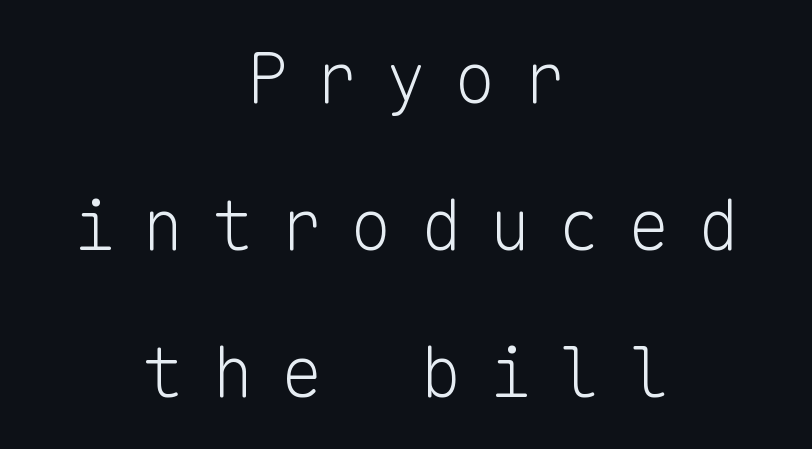
The image shows 70 px light sans-serif type, upright, monospaced; set centered, loose line spacing (2.1x), unusually wide letter spacing (+0.39 em), not underlined; low stroke contrast and a medium x-height.
